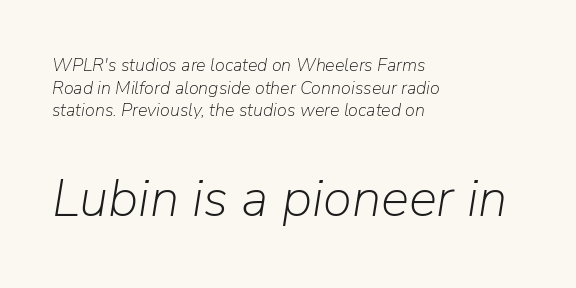
The lower block of text is set noticeably larger than the block above it. No word sits above an underline. The rendering uses natural spacing where letterforms have individual widths. Would a proofreader flag this as italicized? Yes.
